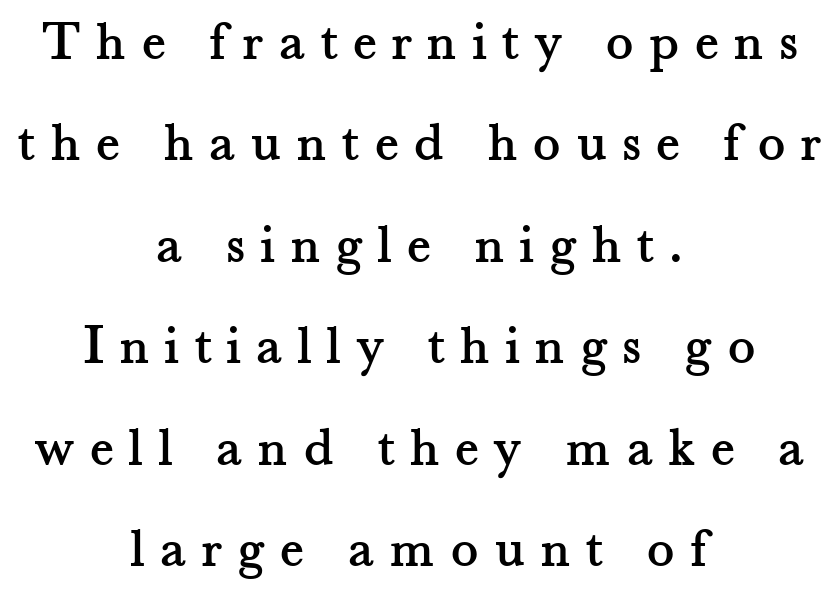
Is this a sans? No — the strokes have serifs. Observe the wide spacing: letters keep a clear distance from each other. Notice how the stems are strictly vertical — no italics here. A clean baseline with only descenders dipping below it. Both edges are ragged and mirror each other, which tells us the setting is centered. These lines are rendered in a variable-pitch font.
